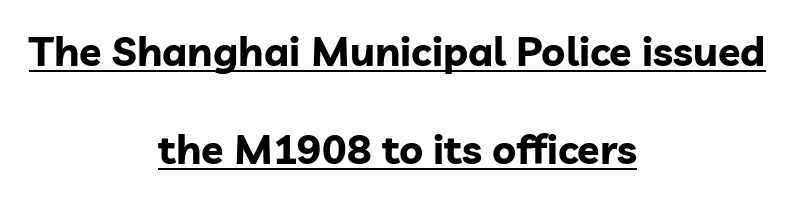
{"serif": "no", "italic": "no", "bold": "yes", "weight": "bold", "width": "normal", "stroke_contrast": "low", "x_height": "medium", "monospaced": "no", "underline": "yes", "align": "center", "line_spacing": "loose", "line_spacing_ratio": 2.4, "letter_spacing": "normal", "letter_spacing_em": 0.0, "glyph_px": 41}
